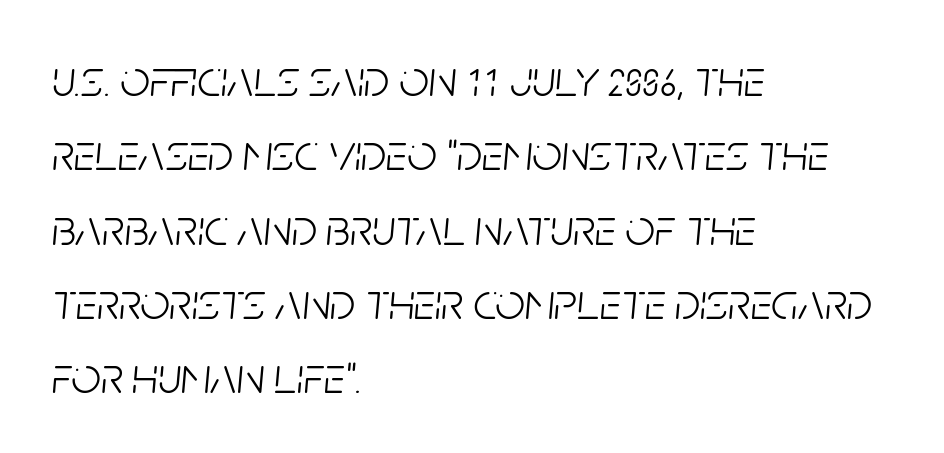
{"italic": "yes", "lean": "right", "slant_degrees": 5, "bold": "no", "weight": "light", "width": "condensed", "stroke_contrast": "low", "x_height": "large", "monospaced": "no", "underline": "no", "align": "left", "line_spacing": "normal", "line_spacing_ratio": 1.43, "letter_spacing": "normal", "letter_spacing_em": 0.0, "glyph_px": 52}
